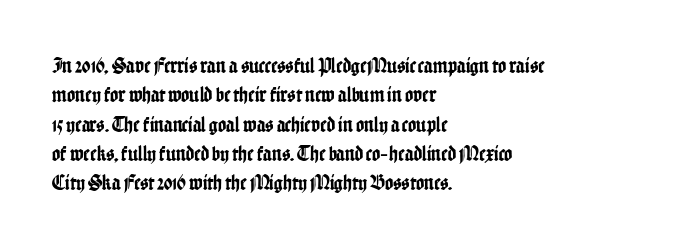
Q: Is the text italic (slanted)? A: No, it is upright.
Q: Is the text underlined? A: No.
Q: How is the paragraph aligned? A: Left-aligned.
Q: Is the spacing between letters normal or unusually wide? A: Normal.
Q: Is the spacing between lines tight, normal or loose? A: Normal.
